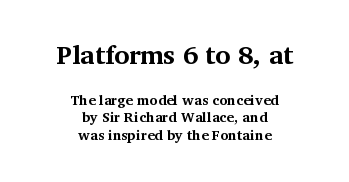
Q: Is the text bold? A: Yes.
Q: Is the text italic (slanted)? A: No, it is upright.
Q: Is the text underlined? A: No.
Q: How is the paragraph aligned? A: Centered.
Q: Is the spacing between letters normal or unusually wide? A: Normal.
Q: Which block of text is set in a larger size, the first (top) or the second (bottom)? A: The first (top) one.
